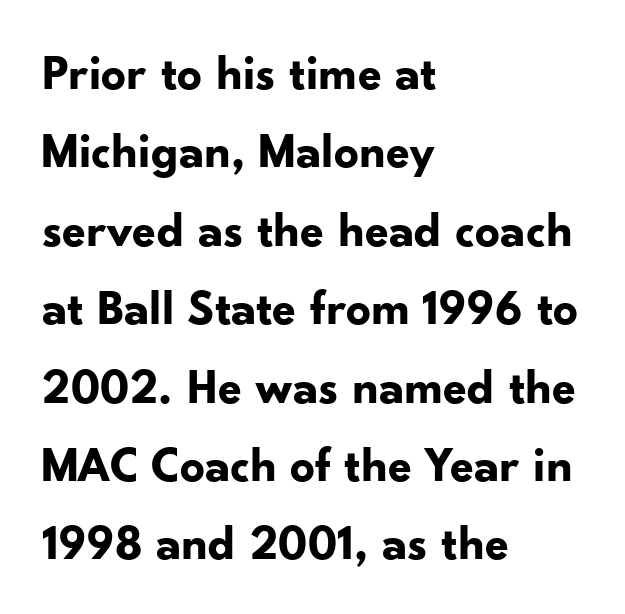
Casual observation: everything's shoved over to the left. What weight is shown? A full bold with thick strokes. Do the characters align in a grid? No, the font is proportional. Quick note: interline space is typical. The space directly below the letters is spotless.
